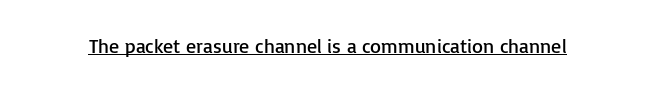
The image shows 20 px text type, upright; set normal letter spacing, underlined.
